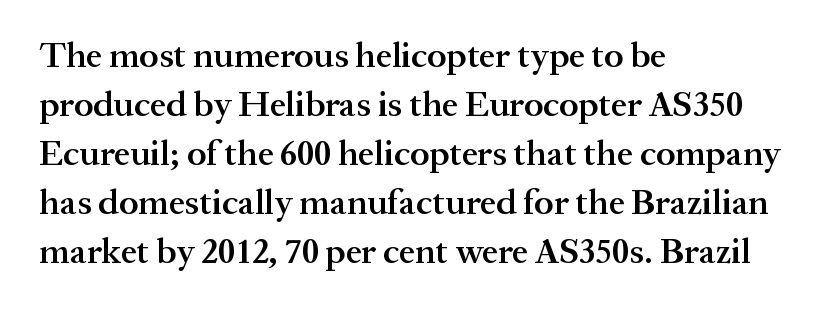
{"serif": "yes", "italic": "no", "bold": "semi", "weight": "semibold", "width": "normal", "stroke_contrast": "medium", "x_height": "medium", "monospaced": "no", "underline": "no", "align": "left", "line_spacing": "normal", "line_spacing_ratio": 1.36, "letter_spacing": "normal", "letter_spacing_em": 0.0, "glyph_px": 36}
